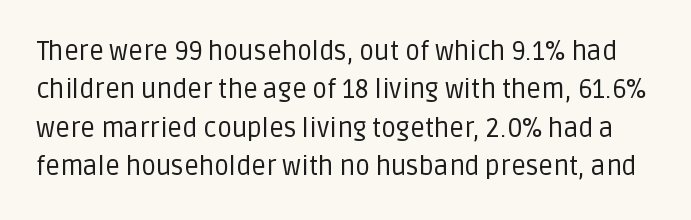
{"italic": "no", "bold": "no", "underline": "no", "line_spacing": "normal", "line_spacing_ratio": 1.48, "letter_spacing": "normal", "letter_spacing_em": 0.0, "glyph_px": 26}
